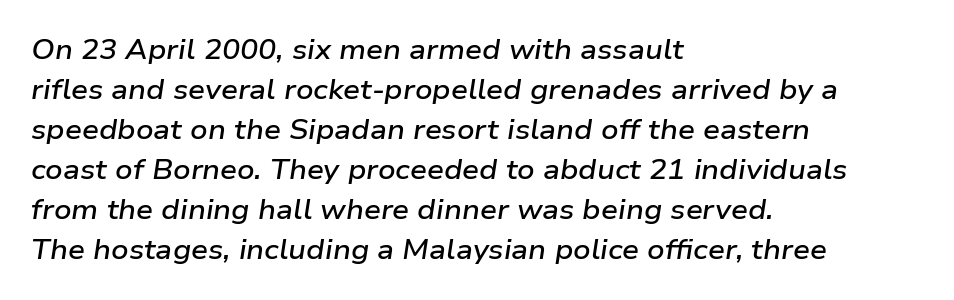
The image shows 27 px text type, italic (leaning right); set left-aligned, normal line spacing (1.48x), normal letter spacing, not underlined.
